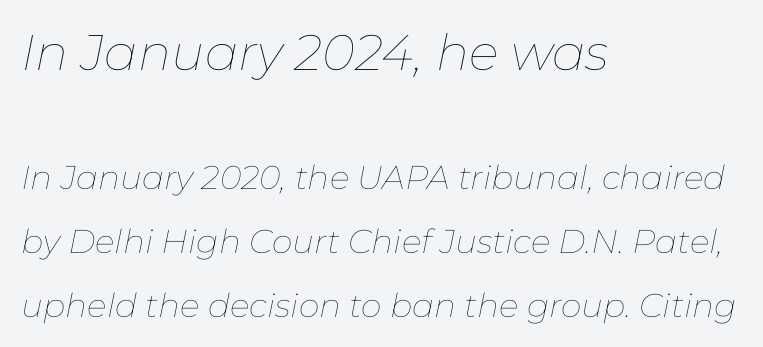
It's the slanting kind of type. Weight: not bold — regular or lighter. Underline: absent. A typesetter would call this proportional, since set widths differ per character.
